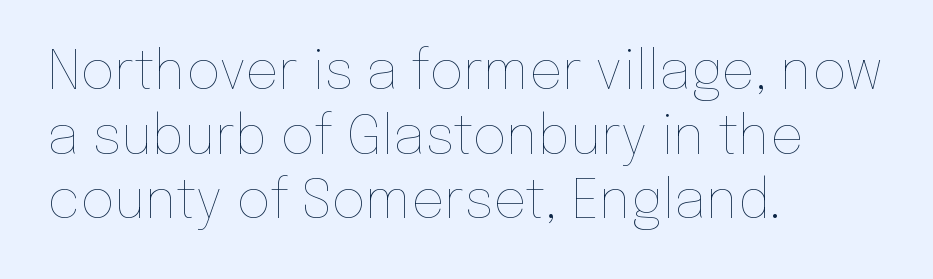
{"italic": "no", "bold": "no", "weight": "thin", "width": "normal", "stroke_contrast": "low", "x_height": "medium", "monospaced": "no", "underline": "no", "align": "left", "line_spacing_ratio": 1.22, "letter_spacing": "normal", "letter_spacing_em": 0.0, "glyph_px": 53}
